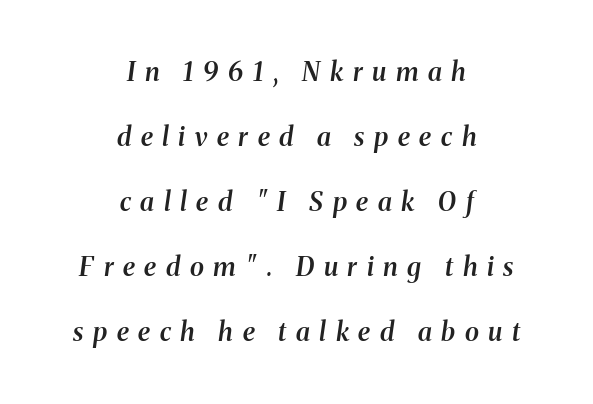
{"italic": "yes", "lean": "right", "slant_degrees": 8, "bold": "semi", "underline": "no", "align": "center", "line_spacing": "loose", "line_spacing_ratio": 2.5, "letter_spacing": "wide", "letter_spacing_em": 0.37, "glyph_px": 26}
